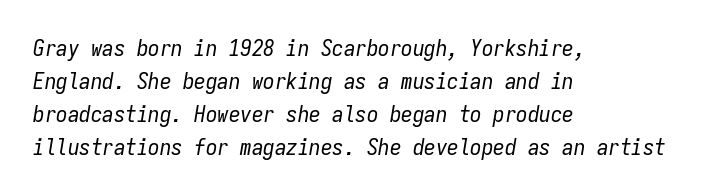
{"italic": "yes", "lean": "right", "slant_degrees": 9, "bold": "no", "underline": "no", "align": "left", "line_spacing": "normal", "line_spacing_ratio": 1.43, "letter_spacing": "normal", "letter_spacing_em": 0.0, "glyph_px": 23}
